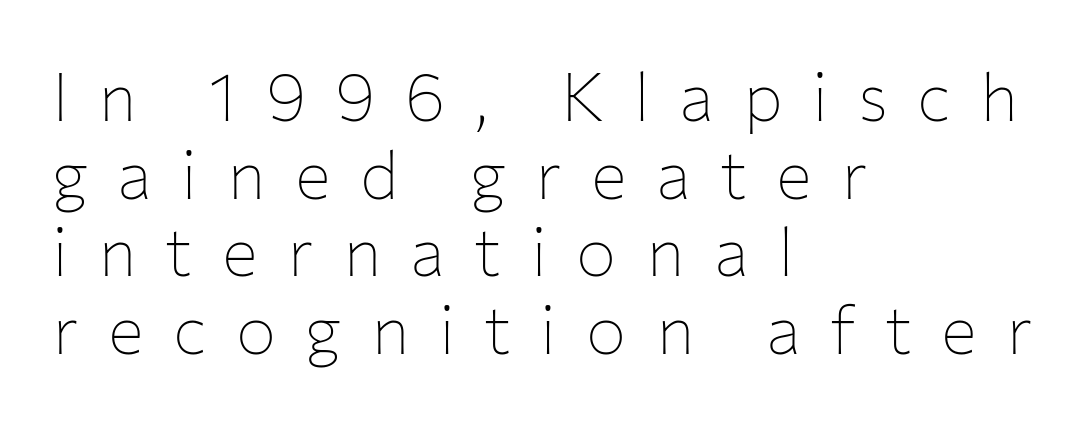
A roman cut, with each character standing at attention. This sample has the flowing, uneven cadence of proportional lettering. Compared with a centered layout, this one pins lines to the left instead. What stands out about the letter spacing? Its width — letters are far apart. The characters display no serif detailing; their extremities are plain. Only glyphs here, with clear space below each row.
